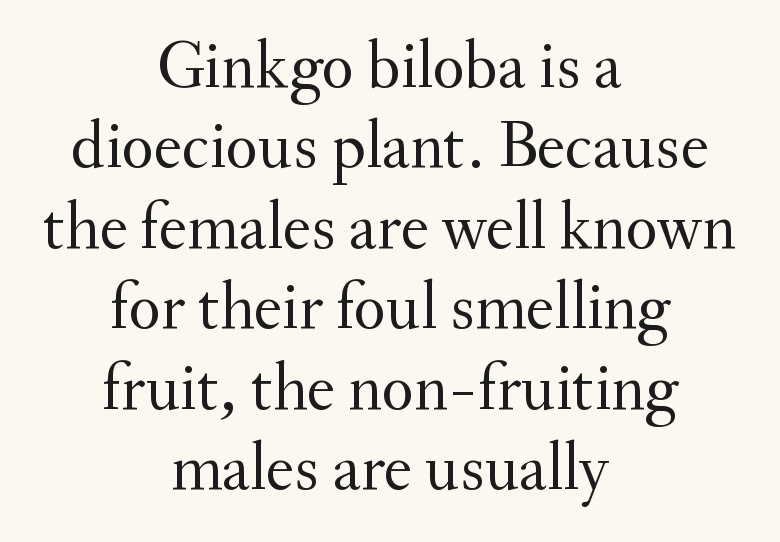
{"serif": "yes", "italic": "no", "bold": "no", "weight": "regular", "width": "normal", "stroke_contrast": "medium", "x_height": "small", "monospaced": "no", "underline": "no", "align": "center", "line_spacing_ratio": 1.2, "letter_spacing": "normal", "letter_spacing_em": 0.0, "glyph_px": 67}
